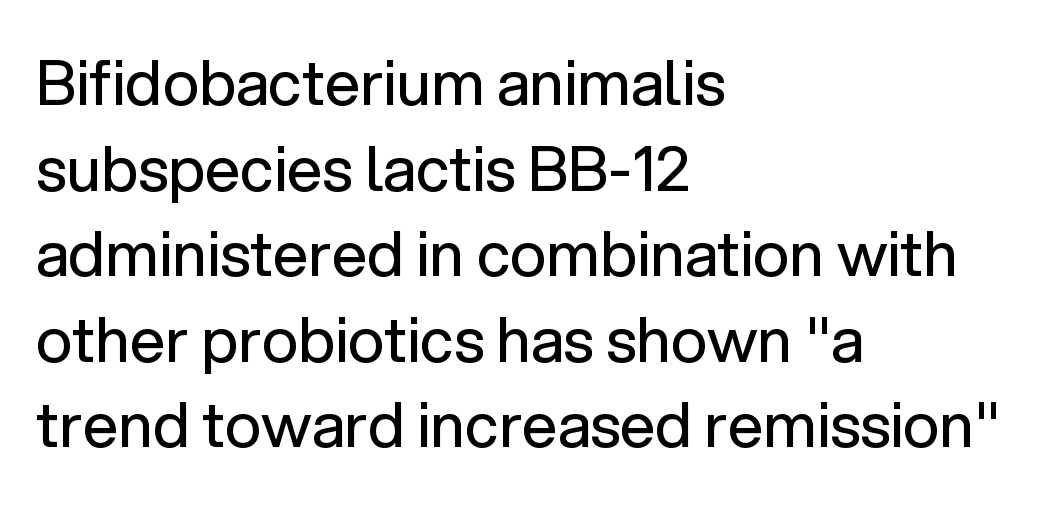
Q: Is the text bold? A: No.
Q: Is the text italic (slanted)? A: No, it is upright.
Q: Is the typeface a serif or a sans-serif typeface? A: Sans-serif.
Q: Is the text underlined? A: No.
Q: How is the paragraph aligned? A: Left-aligned.
Q: Is the spacing between letters normal or unusually wide? A: Normal.
Q: Is the spacing between lines tight, normal or loose? A: Normal.
Q: Width (condensed, normal, or wide)? A: Normal.
Q: Stroke contrast? A: Low.
Q: x-height? A: Medium.
Q: Monospaced? A: No.
